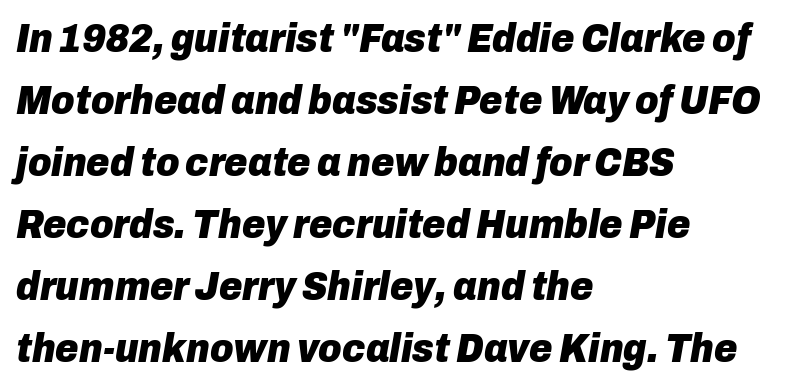
{"italic": "yes", "lean": "right", "slant_degrees": 10, "bold": "yes", "weight": "heavy", "width": "normal", "stroke_contrast": "low", "x_height": "medium", "monospaced": "no", "underline": "no", "align": "left", "line_spacing": "normal", "line_spacing_ratio": 1.55, "letter_spacing": "normal", "letter_spacing_em": 0.0, "glyph_px": 40}
